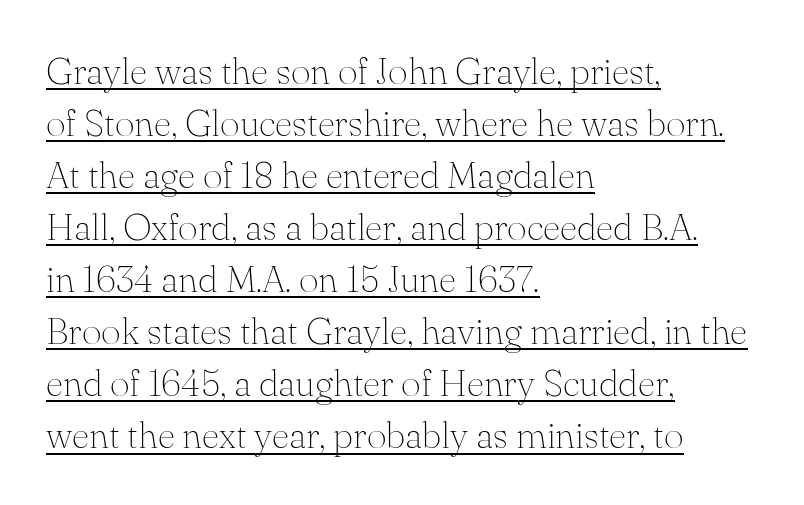
The image shows 38 px thin serif type, upright; set left-aligned, normal line spacing (1.37x), normal letter spacing, underlined; medium stroke contrast and a small x-height.
